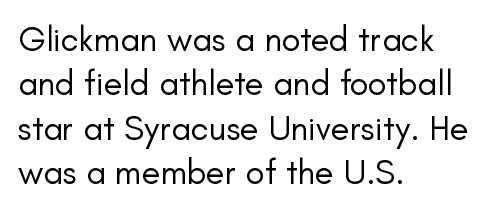
The image shows 35 px regular-weight sans-serif type, upright; set left-aligned, normal line spacing (1.27x), normal letter spacing, not underlined; low stroke contrast and a small x-height.
